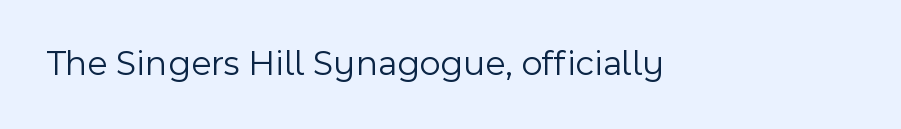
Q: Is the text bold? A: No.
Q: Is the text italic (slanted)? A: No, it is upright.
Q: Is the typeface a serif or a sans-serif typeface? A: Sans-serif.
Q: Is the text underlined? A: No.
Q: Is the spacing between letters normal or unusually wide? A: Normal.
Q: Width (condensed, normal, or wide)? A: Normal.
Q: x-height? A: Medium.
Q: Monospaced? A: No.
